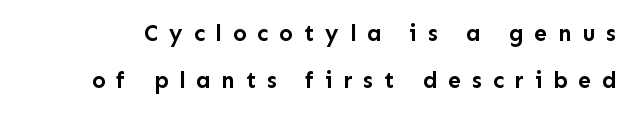
The image shows 23 px bold type, upright; set loose line spacing (2.05x), unusually wide letter spacing (+0.47 em), not underlined.
